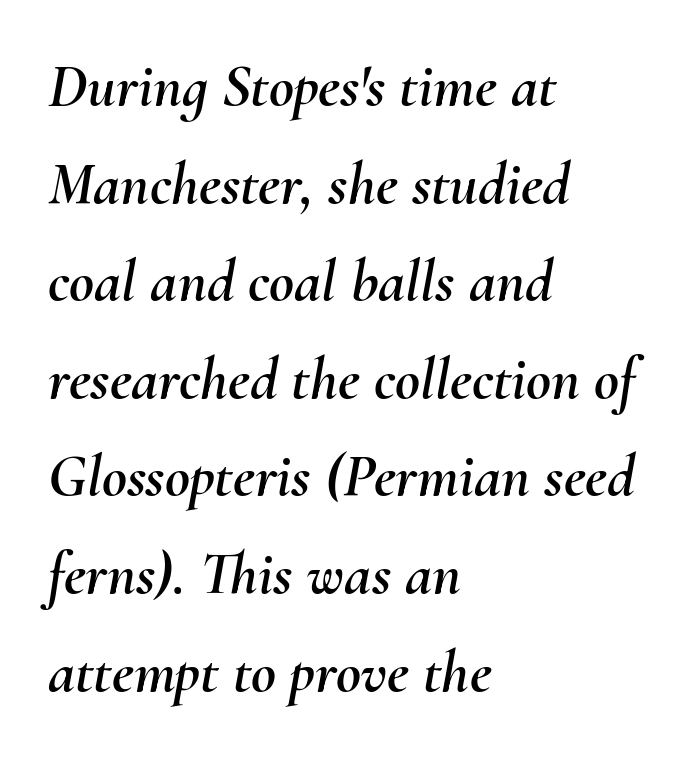
The image shows 61 px text type, italic (leaning right); set left-aligned, normal line spacing (1.6x), normal letter spacing, not underlined; medium stroke contrast and a small x-height.
